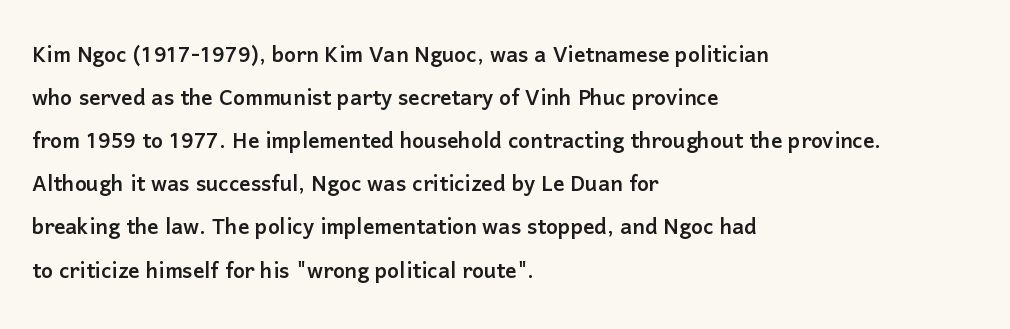
Q: Is the text italic (slanted)? A: No, it is upright.
Q: Is the typeface a serif or a sans-serif typeface? A: Sans-serif.
Q: Is the text underlined? A: No.
Q: How is the paragraph aligned? A: Left-aligned.
Q: Is the spacing between letters normal or unusually wide? A: Normal.
Q: Is the spacing between lines tight, normal or loose? A: Normal.
Q: Width (condensed, normal, or wide)? A: Normal.
Q: Stroke contrast? A: Low.
Q: x-height? A: Medium.
Q: Monospaced? A: No.
